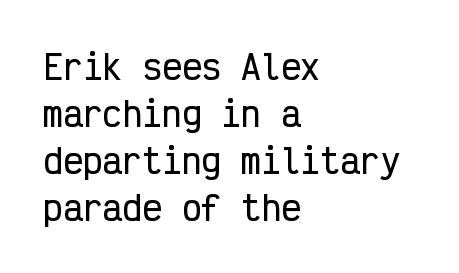
{"serif": "no", "italic": "no", "width": "condensed", "stroke_contrast": "low", "x_height": "medium", "monospaced": "yes", "underline": "no", "align": "left", "line_spacing": "normal", "line_spacing_ratio": 1.42, "letter_spacing": "normal", "letter_spacing_em": 0.0, "glyph_px": 33}
